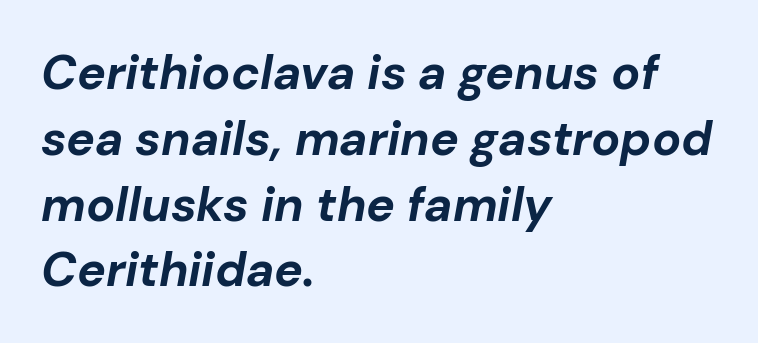
Spacing verdict: proportional, widths tailored to each character. The paragraph has a hard left edge and a soft right edge. The strokes are fattened all the way to bold. The passage shown has conventional tracking throughout.
